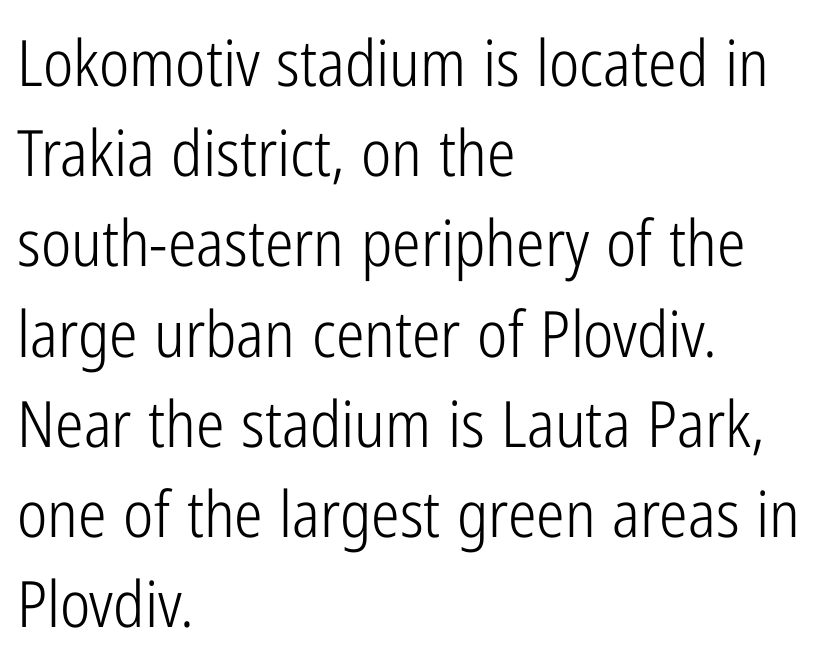
The typesetter chose a ragged-right arrangement here. Unlike a traditional serif, this face leaves its strokes unadorned. A light-to-regular cut is what we see here. The leading is moderate, giving the passage an even texture. Looks like regular typesetting: each glyph gets only the width it needs.
